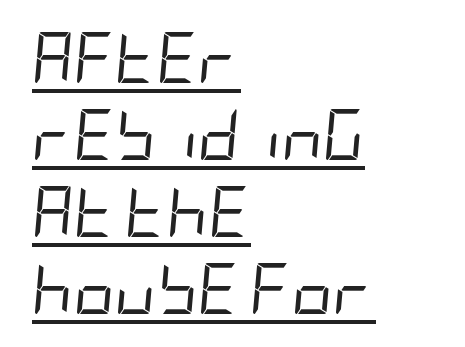
Students, observe: this is what conventionally led text looks like. Every word sits above its own underline. Caption: face not bold, strokes unweighted. Leftover space on each line is placed entirely after the last word.
